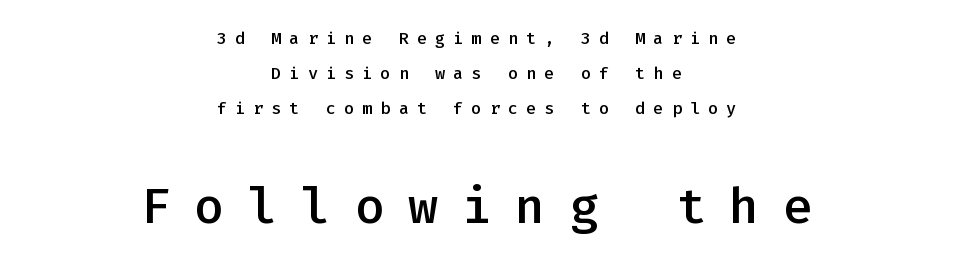
{"serif": "no", "italic": "no", "bold": "semi", "weight": "semibold", "width": "normal", "stroke_contrast": "low", "x_height": "medium", "monospaced": "yes", "underline": "no", "align": "center", "line_spacing": "loose", "line_spacing_ratio": 2.07, "letter_spacing": "wide", "letter_spacing_em": 0.47, "larger_block": "second", "size_ratio": 2.94, "glyph_px": 50}
